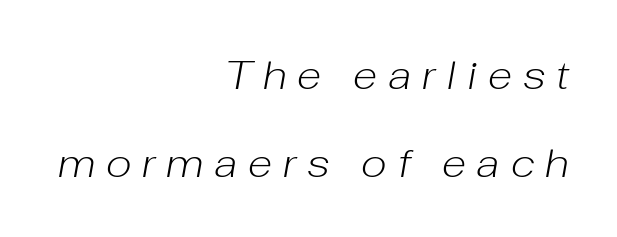
Q: Is the text bold? A: No.
Q: Is the text italic (slanted)? A: Yes, it leans right by about 10 degrees.
Q: Is the text underlined? A: No.
Q: How is the paragraph aligned? A: Right-aligned.
Q: Is the spacing between letters normal or unusually wide? A: Unusually wide.
Q: Is the spacing between lines tight, normal or loose? A: Loose.
Q: Width (condensed, normal, or wide)? A: Normal.
Q: Stroke contrast? A: Low.
Q: x-height? A: Medium.
Q: Monospaced? A: No.
